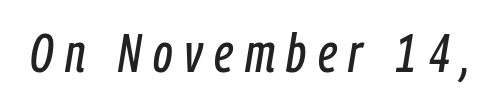
The image shows 55 px condensed type, italic (leaning right); set unusually wide letter spacing (+0.21 em), not underlined; low stroke contrast and a medium x-height.
